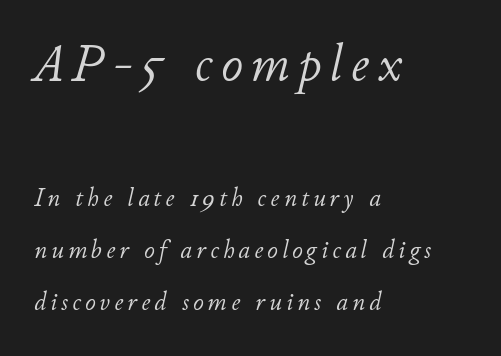
Stroke mass is kept to a normal reading level or below. The space between consecutive lines is lavish. Anything drawn beneath the words? Only blank space. Emphasis-style slanted type is in use. These lines are set flush left with a ragged right edge.
